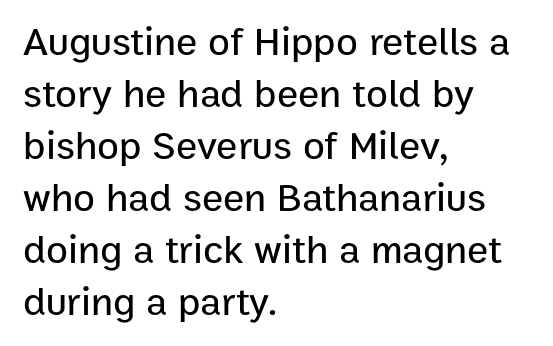
Q: Is the text italic (slanted)? A: No, it is upright.
Q: Is the typeface a serif or a sans-serif typeface? A: Sans-serif.
Q: Is the text underlined? A: No.
Q: How is the paragraph aligned? A: Left-aligned.
Q: Is the spacing between letters normal or unusually wide? A: Normal.
Q: Is the spacing between lines tight, normal or loose? A: Normal.
Q: Width (condensed, normal, or wide)? A: Normal.
Q: Stroke contrast? A: Low.
Q: x-height? A: Medium.
Q: Monospaced? A: No.
